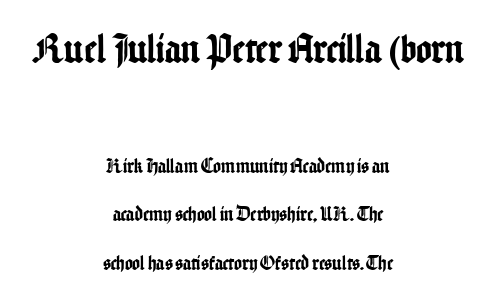
Q: Is the text italic (slanted)? A: No, it is upright.
Q: Is the typeface a serif or a sans-serif typeface? A: Sans-serif.
Q: Is the text underlined? A: No.
Q: How is the paragraph aligned? A: Centered.
Q: Is the spacing between letters normal or unusually wide? A: Normal.
Q: Is the spacing between lines tight, normal or loose? A: Loose.
Q: Which block of text is set in a larger size, the first (top) or the second (bottom)? A: The first (top) one.
Q: Width (condensed, normal, or wide)? A: Condensed.
Q: Stroke contrast? A: Low.
Q: x-height? A: Medium.
Q: Monospaced? A: No.
